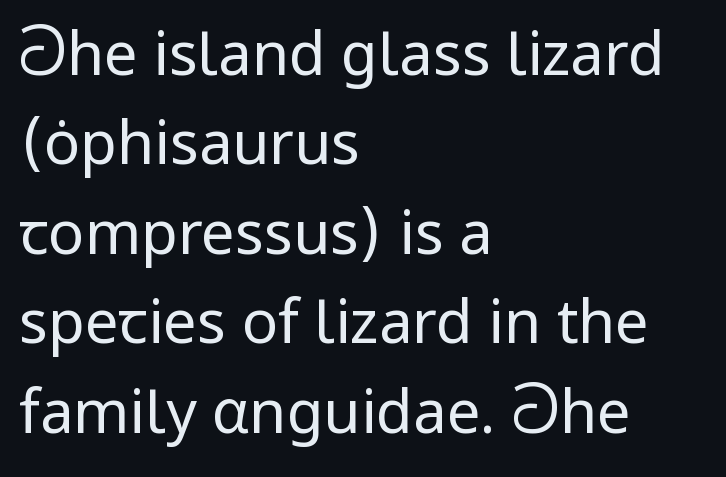
{"serif": "no", "italic": "no", "bold": "no", "weight": "regular", "width": "normal", "stroke_contrast": "low", "x_height": "medium", "monospaced": "no", "underline": "no", "align": "left", "line_spacing": "normal", "line_spacing_ratio": 1.49, "letter_spacing": "normal", "letter_spacing_em": 0.0, "glyph_px": 60}
